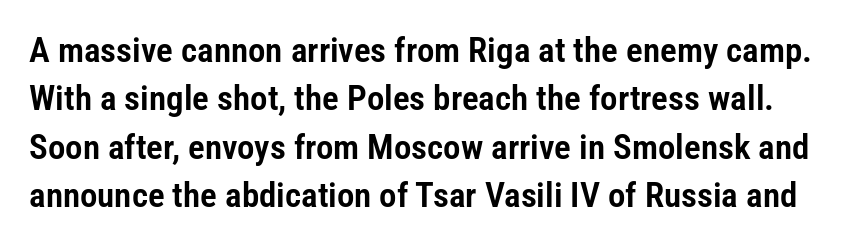
The face used here is proportionally spaced, like ordinary book or web type. This is roman type, the default non-slanted kind. The face used here is rendered with its standard letterfit. The designer went with a sans here, leaving each stem footless.
